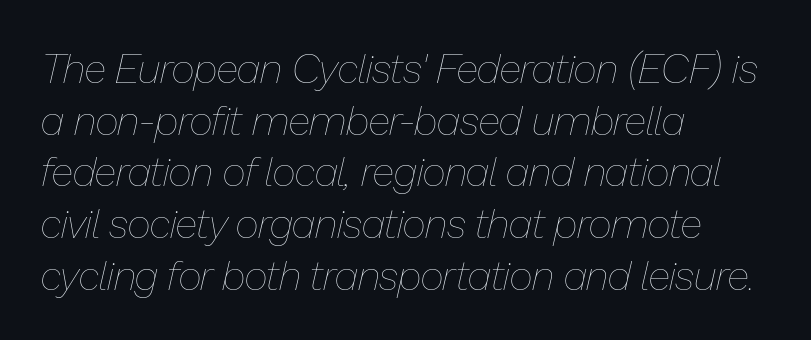
Compared with typical body copy, the letter spacing here is the same. Evenly set lines give the paragraph a standard silhouette. The rendering anchors every line to the left-hand side. Compared with a typical body face, this is equally light or lighter still. A typesetter would call this proportional, since set widths differ per character.
